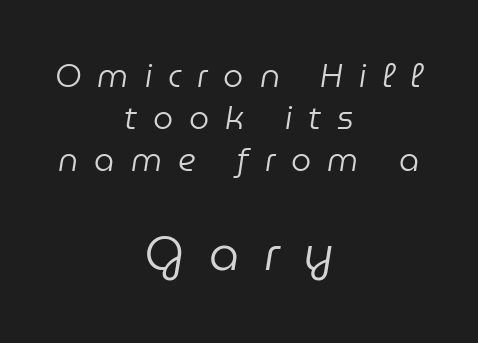
Q: Is the text bold? A: No.
Q: Is the text italic (slanted)? A: Yes, it leans right by about 9 degrees.
Q: Is the text underlined? A: No.
Q: How is the paragraph aligned? A: Centered.
Q: Is the spacing between letters normal or unusually wide? A: Unusually wide.
Q: Is the spacing between lines tight, normal or loose? A: Normal.
Q: Which block of text is set in a larger size, the first (top) or the second (bottom)? A: The second (bottom) one.
Q: Width (condensed, normal, or wide)? A: Normal.
Q: Stroke contrast? A: Low.
Q: x-height? A: Medium.
Q: Monospaced? A: No.
